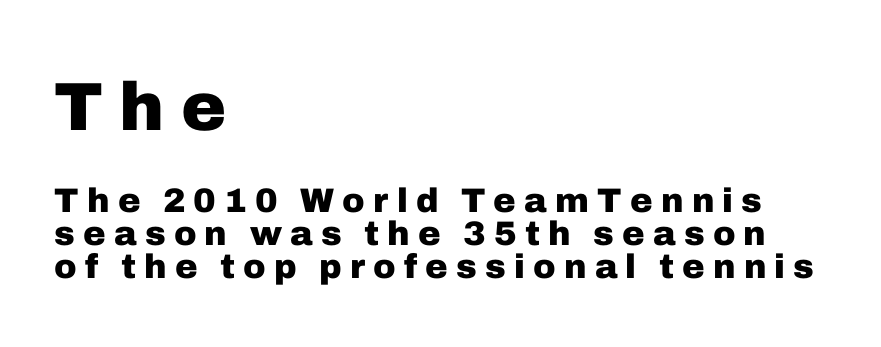
Which of the two is more prominent by size? The first, at the top. Does the copy run flush right? No — it runs flush left. Inter-character spacing is expanded well beyond the font's built-in metrics. This sample has the flowing, uneven cadence of proportional lettering. The vertical gap from one line to the next is small. Type without underlining.
